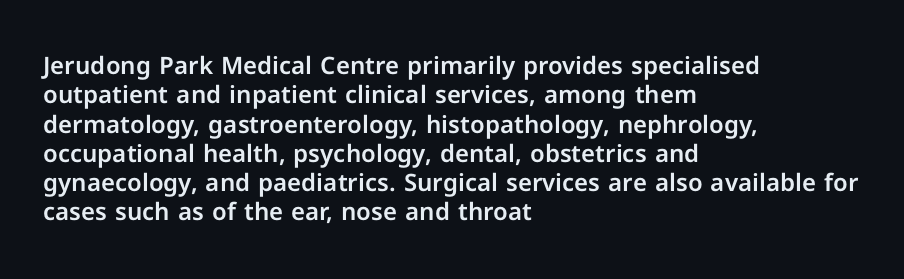
Q: Is the text italic (slanted)? A: No, it is upright.
Q: Is the text underlined? A: No.
Q: How is the paragraph aligned? A: Left-aligned.
Q: Is the spacing between letters normal or unusually wide? A: Normal.
